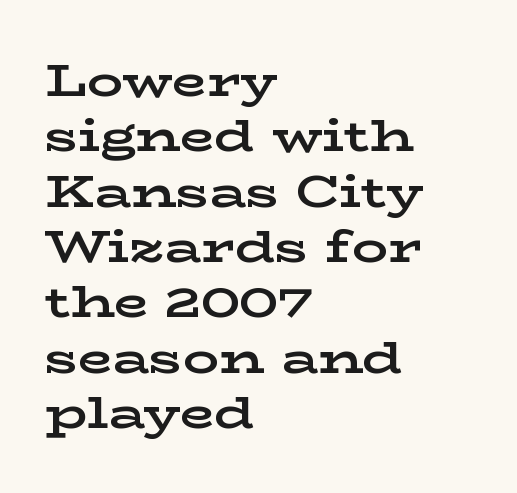
Q: Is the text bold? A: Yes.
Q: Is the text italic (slanted)? A: No, it is upright.
Q: Is the typeface a serif or a sans-serif typeface? A: Serif.
Q: Is the text underlined? A: No.
Q: How is the paragraph aligned? A: Left-aligned.
Q: Is the spacing between letters normal or unusually wide? A: Normal.
Q: Width (condensed, normal, or wide)? A: Wide.
Q: Stroke contrast? A: Low.
Q: x-height? A: Medium.
Q: Monospaced? A: No.
